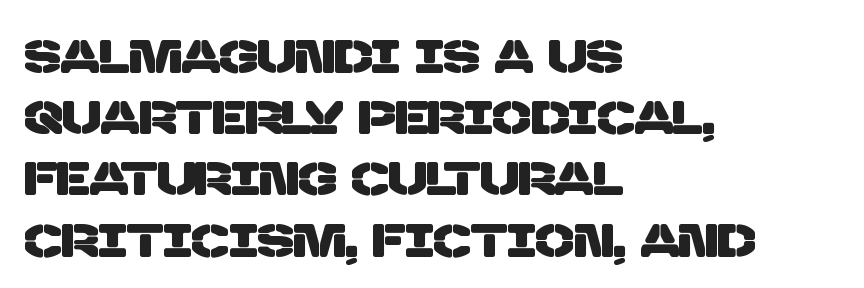
Short note: letters normally spaced. Layout note: lines flush left. Descender tails drop into unmarked territory. Interline gaps are of average width in this sample.
